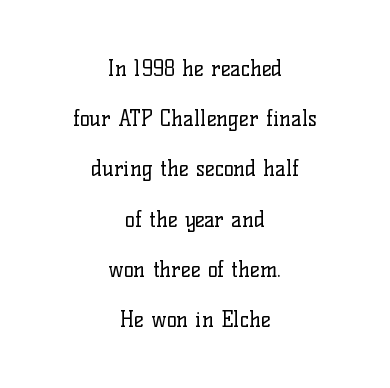
Q: Is the text bold? A: No.
Q: Is the text italic (slanted)? A: No, it is upright.
Q: Is the text underlined? A: No.
Q: How is the paragraph aligned? A: Centered.
Q: Is the spacing between letters normal or unusually wide? A: Normal.
Q: Is the spacing between lines tight, normal or loose? A: Loose.
